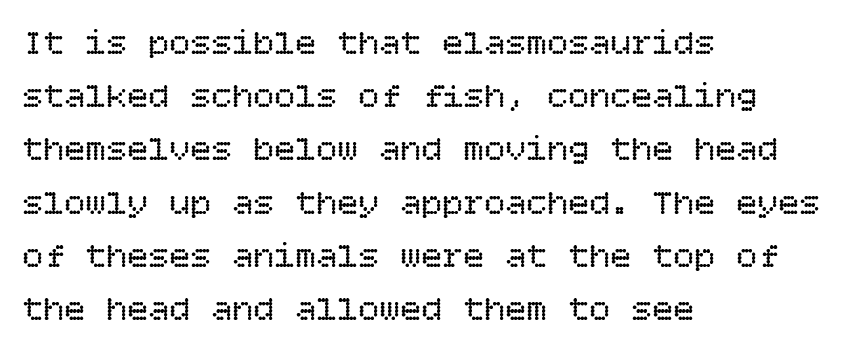
In terms of posture, this sample is upright. Underline: absent. Line starts are locked; line ends wander. Honestly, the letter spacing is just normal — you wouldn't notice it. The designer left line spacing at the default.
